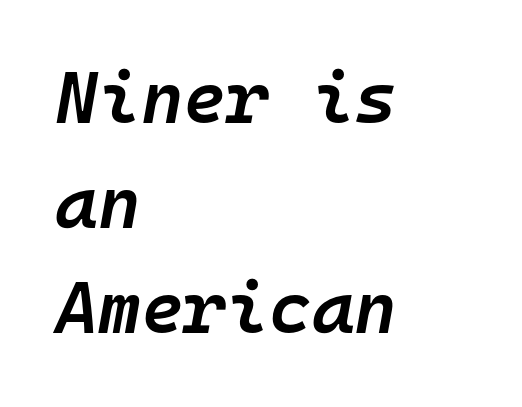
{"italic": "yes", "lean": "right", "slant_degrees": 10, "bold": "semi", "weight": "semibold", "width": "normal", "stroke_contrast": "low", "x_height": "medium", "monospaced": "yes", "underline": "no", "align": "left", "line_spacing": "normal", "line_spacing_ratio": 1.44, "letter_spacing": "normal", "letter_spacing_em": 0.0, "glyph_px": 73}
